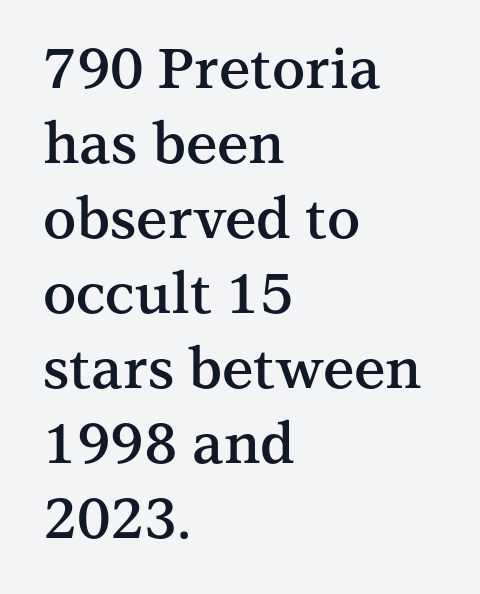
The typeface chosen for these lines features serifs. As a designer I'd log this as weight 600, semibold. This sample has the flowing, uneven cadence of proportional lettering. Notice how descenders clear the ascenders below comfortably — that's standard leading. Italic? Not at all — the glyphs are vertical. The area under the type is left untouched.
